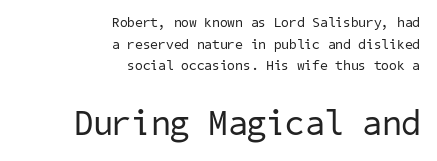
The image shows 35 px regular-weight sans-serif type; set right-aligned, normal line spacing (1.54x), normal letter spacing, not underlined; the second (bottom) block is 2.5x larger; low stroke contrast and a medium x-height.
